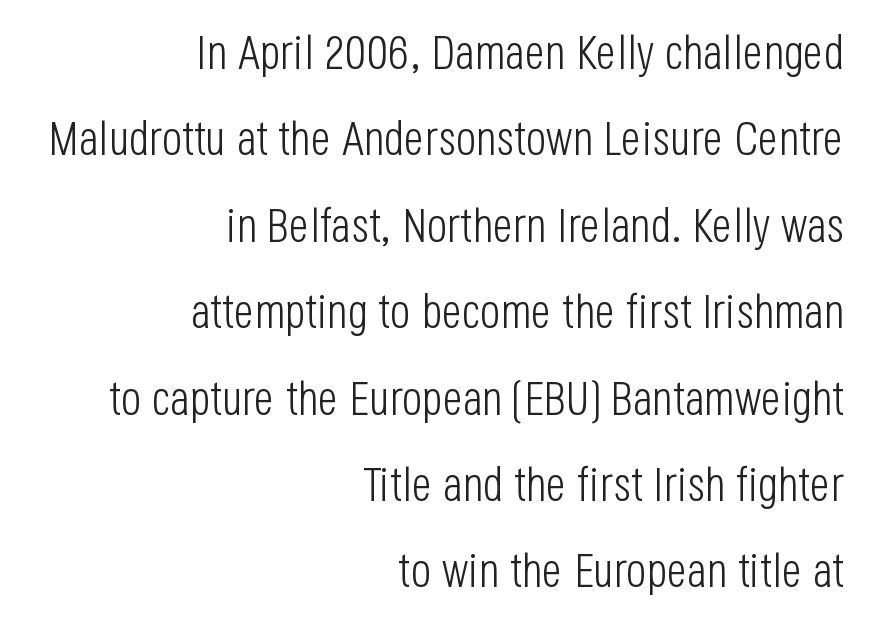
In terms of letterspacing, this is plain default setting. Does the lettering tilt? It doesn't — this is upright. These lines are rendered in a variable-pitch font. Typographically, this falls in the sans-serif category.
